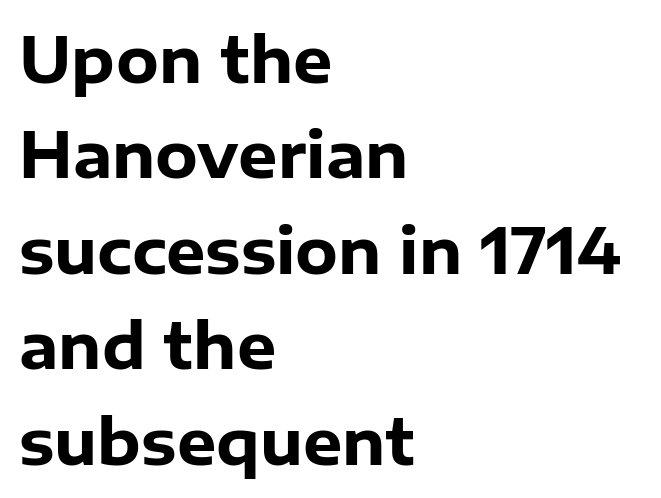
{"serif": "no", "italic": "no", "bold": "yes", "weight": "heavy", "width": "normal", "stroke_contrast": "low", "x_height": "medium", "monospaced": "no", "underline": "no", "align": "left", "line_spacing": "normal", "line_spacing_ratio": 1.54, "letter_spacing": "normal", "letter_spacing_em": 0.0, "glyph_px": 62}
